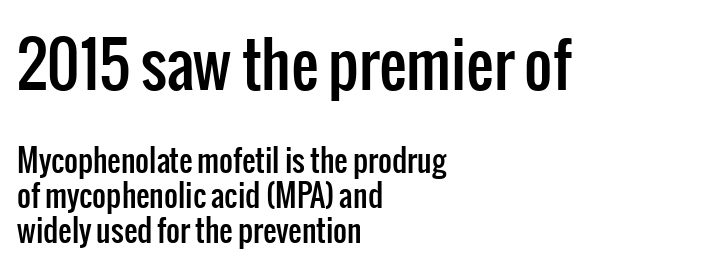
Q: Is the text italic (slanted)? A: No, it is upright.
Q: Is the typeface a serif or a sans-serif typeface? A: Sans-serif.
Q: Is the text underlined? A: No.
Q: How is the paragraph aligned? A: Left-aligned.
Q: Is the spacing between letters normal or unusually wide? A: Normal.
Q: Which block of text is set in a larger size, the first (top) or the second (bottom)? A: The first (top) one.
Q: Width (condensed, normal, or wide)? A: Condensed.
Q: Stroke contrast? A: Low.
Q: x-height? A: Medium.
Q: Monospaced? A: No.
